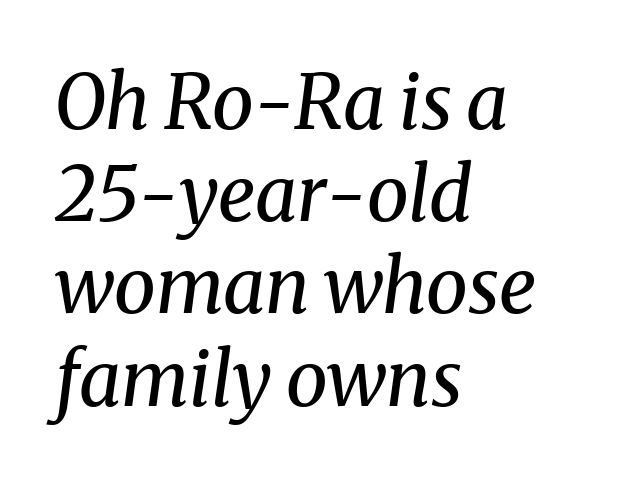
{"serif": "yes", "italic": "yes", "lean": "right", "slant_degrees": 8, "bold": "no", "weight": "regular", "width": "normal", "stroke_contrast": "medium", "x_height": "medium", "monospaced": "no", "underline": "no", "align": "left", "line_spacing_ratio": 1.23, "letter_spacing": "normal", "letter_spacing_em": 0.0, "glyph_px": 75}
